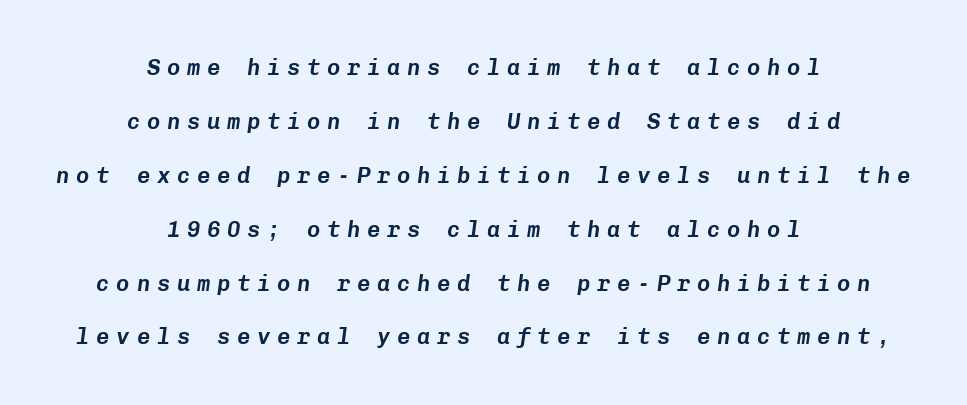
Q: Is the text italic (slanted)? A: Yes, it leans right by about 8 degrees.
Q: Is the text underlined? A: No.
Q: How is the paragraph aligned? A: Centered.
Q: Is the spacing between letters normal or unusually wide? A: Unusually wide.
Q: Is the spacing between lines tight, normal or loose? A: Loose.
